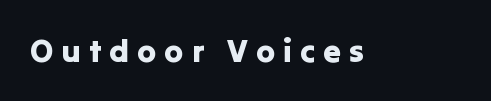
Q: Is the text italic (slanted)? A: No, it is upright.
Q: Is the typeface a serif or a sans-serif typeface? A: Sans-serif.
Q: Is the text underlined? A: No.
Q: Is the spacing between letters normal or unusually wide? A: Unusually wide.
Q: Width (condensed, normal, or wide)? A: Normal.
Q: Stroke contrast? A: Low.
Q: x-height? A: Medium.
Q: Monospaced? A: No.
